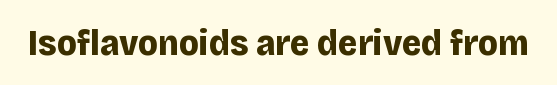
Q: Is the text bold? A: Yes.
Q: Is the text italic (slanted)? A: No, it is upright.
Q: Is the typeface a serif or a sans-serif typeface? A: Sans-serif.
Q: Is the text underlined? A: No.
Q: Is the spacing between letters normal or unusually wide? A: Normal.
Q: Width (condensed, normal, or wide)? A: Normal.
Q: Stroke contrast? A: Low.
Q: x-height? A: Large.
Q: Monospaced? A: No.
